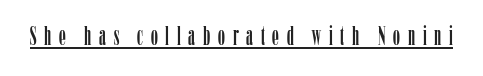
This rendering features underlined lettering. Tall strokes in this sample are plumb rather than angled. There is plenty of visible air inserted between adjacent glyphs.
